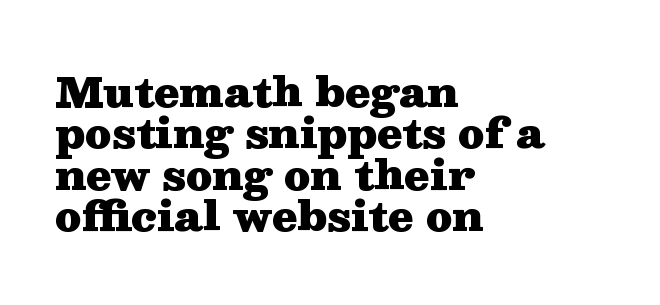
Q: Is the text bold? A: Yes.
Q: Is the text italic (slanted)? A: No, it is upright.
Q: Is the typeface a serif or a sans-serif typeface? A: Serif.
Q: Is the text underlined? A: No.
Q: How is the paragraph aligned? A: Left-aligned.
Q: Is the spacing between letters normal or unusually wide? A: Normal.
Q: Is the spacing between lines tight, normal or loose? A: Tight.
Q: Width (condensed, normal, or wide)? A: Wide.
Q: Stroke contrast? A: Medium.
Q: x-height? A: Medium.
Q: Monospaced? A: No.
